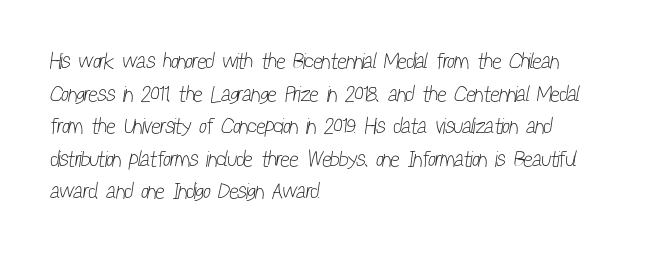
Q: Is the text bold? A: No.
Q: Is the text underlined? A: No.
Q: How is the paragraph aligned? A: Left-aligned.
Q: Is the spacing between letters normal or unusually wide? A: Normal.
Q: Is the spacing between lines tight, normal or loose? A: Normal.
